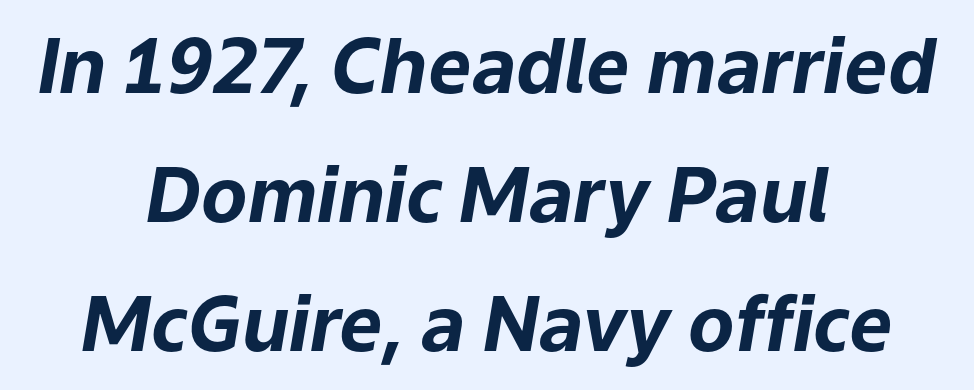
Q: Is the text bold? A: Yes.
Q: Is the text italic (slanted)? A: Yes, it leans right by about 9 degrees.
Q: Is the text underlined? A: No.
Q: How is the paragraph aligned? A: Centered.
Q: Is the spacing between letters normal or unusually wide? A: Normal.
Q: Is the spacing between lines tight, normal or loose? A: Normal.
Q: Width (condensed, normal, or wide)? A: Normal.
Q: Stroke contrast? A: Low.
Q: x-height? A: Medium.
Q: Monospaced? A: No.
